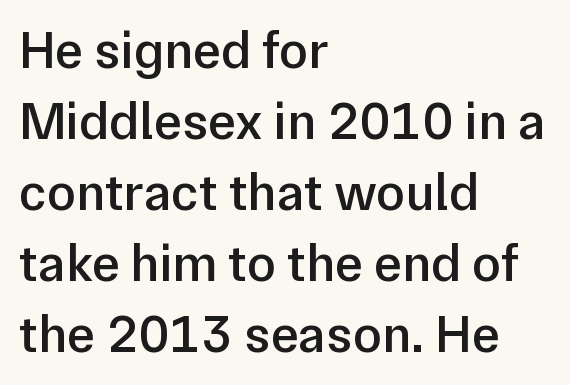
The image shows 53 px semibold sans-serif type, upright; set left-aligned, normal line spacing (1.34x), normal letter spacing, not underlined; low stroke contrast and a medium x-height.
